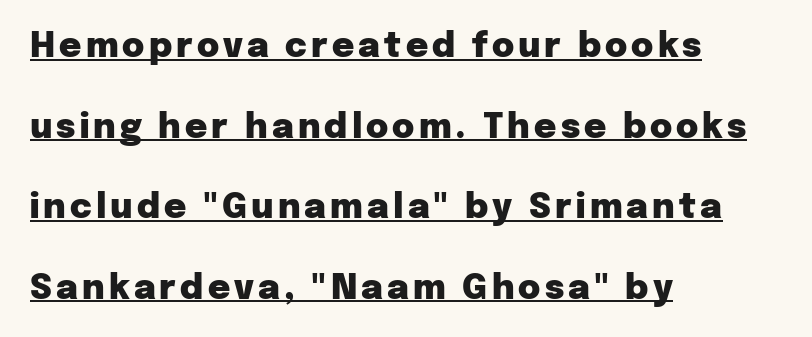
Set as a true bold cut, around the 700 mark. Check where the strokes stop: nothing finishes them off — pure sans. The rendering anchors every line to the left-hand side. Looks like regular typesetting: each glyph gets only the width it needs. Leading is clearly above the norm, producing a sparse column. Notice how a bar underscores the lettering throughout.
